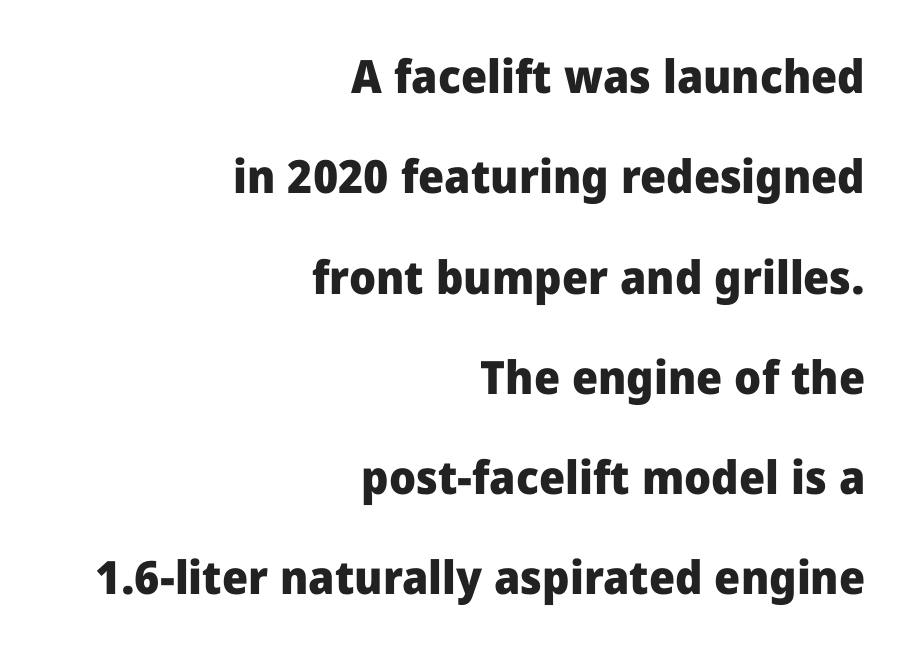
The image shows 46 px heavy sans-serif type, upright; set right-aligned, loose line spacing (2.18x), normal letter spacing, not underlined; low stroke contrast and a medium x-height.
